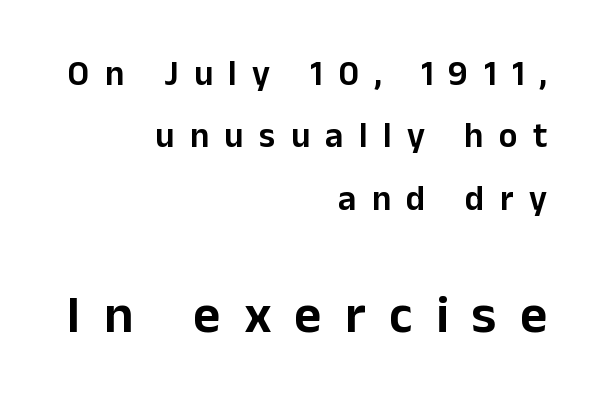
Vertical strokes here are truly vertical. Character widths vary here, with narrow letters taking less room than wide ones. Look at the tracking — it's clearly loosened, letters drifting apart. Each row of text sits above clean, open space. The passage shown begins with its smaller block and ends with its larger one. This sample uses a sans-serif face.
